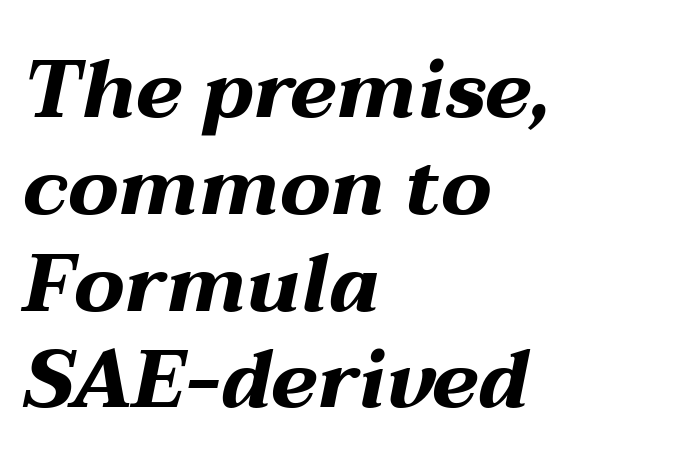
The setting favours the left margin, as ordinary paragraphs usually do. Is the type bold? Yes — the strokes are clearly thick and heavy. Think of a printed novel: that variable character pitch is what you see here. Inter-character spacing is left at the font's built-in metrics. The words here are not underlined.
